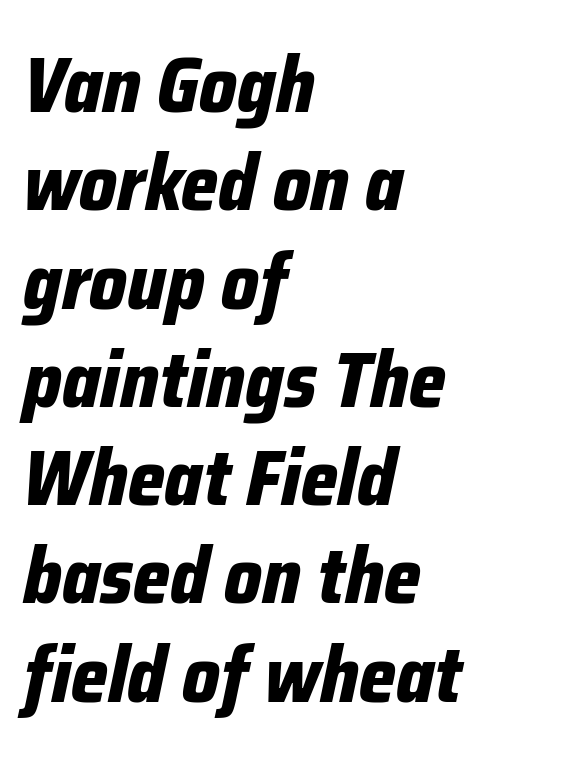
These lines keep a tight, regular rhythm from letter to letter. This is heavy type, rendered in bold. Is this a fixed-width face? No — the glyphs have proportional, varying widths. Slanted lettering throughout.
